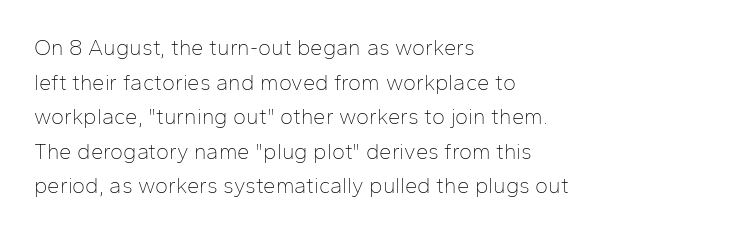
Q: Is the text bold? A: No.
Q: Is the text italic (slanted)? A: No, it is upright.
Q: Is the text underlined? A: No.
Q: How is the paragraph aligned? A: Left-aligned.
Q: Is the spacing between letters normal or unusually wide? A: Normal.
Q: Is the spacing between lines tight, normal or loose? A: Normal.
